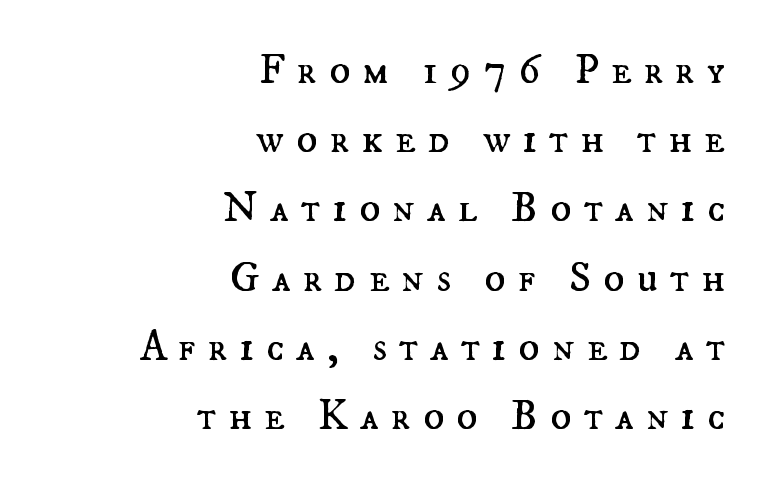
{"italic": "no", "bold": "no", "weight": "regular", "width": "normal", "stroke_contrast": "medium", "x_height": "small", "monospaced": "no", "underline": "no", "align": "right", "line_spacing": "normal", "line_spacing_ratio": 1.61, "letter_spacing": "wide", "letter_spacing_em": 0.28, "glyph_px": 43}
